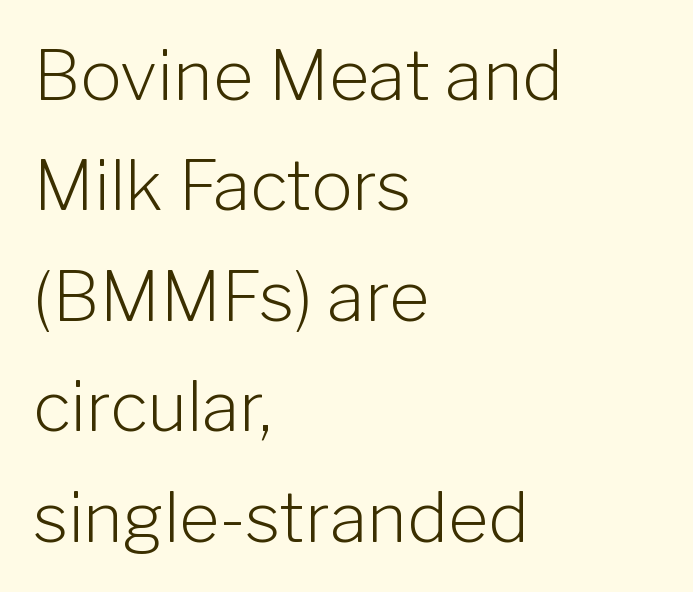
{"serif": "no", "italic": "no", "bold": "no", "weight": "light", "width": "normal", "stroke_contrast": "low", "x_height": "medium", "monospaced": "no", "underline": "no", "align": "left", "line_spacing": "normal", "line_spacing_ratio": 1.6, "letter_spacing": "normal", "letter_spacing_em": 0.0, "glyph_px": 69}
